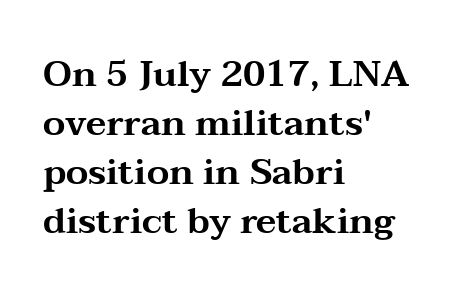
Q: Is the text italic (slanted)? A: No, it is upright.
Q: Is the typeface a serif or a sans-serif typeface? A: Serif.
Q: Is the text underlined? A: No.
Q: How is the paragraph aligned? A: Left-aligned.
Q: Is the spacing between letters normal or unusually wide? A: Normal.
Q: Is the spacing between lines tight, normal or loose? A: Normal.
Q: Width (condensed, normal, or wide)? A: Wide.
Q: Stroke contrast? A: Medium.
Q: x-height? A: Medium.
Q: Monospaced? A: No.
